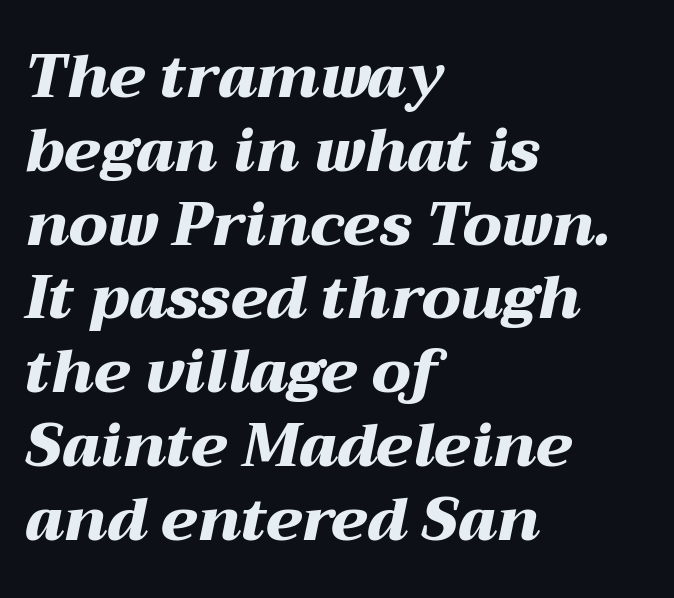
The image shows 60 px heavy, wide type, italic (leaning right); set left-aligned, line spacing 1.23x, normal letter spacing, not underlined; medium stroke contrast and a medium x-height.
